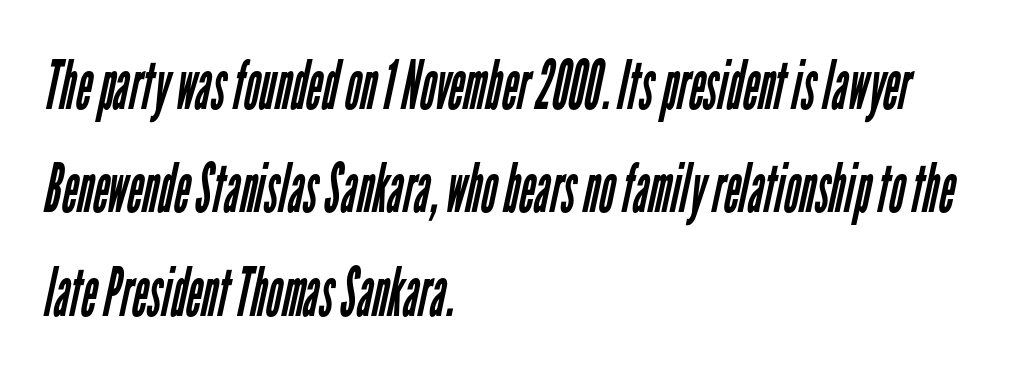
Type without underlining. The font sits on the lighter half of the weight spectrum, regular included. Between one letter and the next there's only the usual sliver of space. The glyphs in this specimen are sans serif. Varying glyph widths throughout — classic text-font behaviour.
